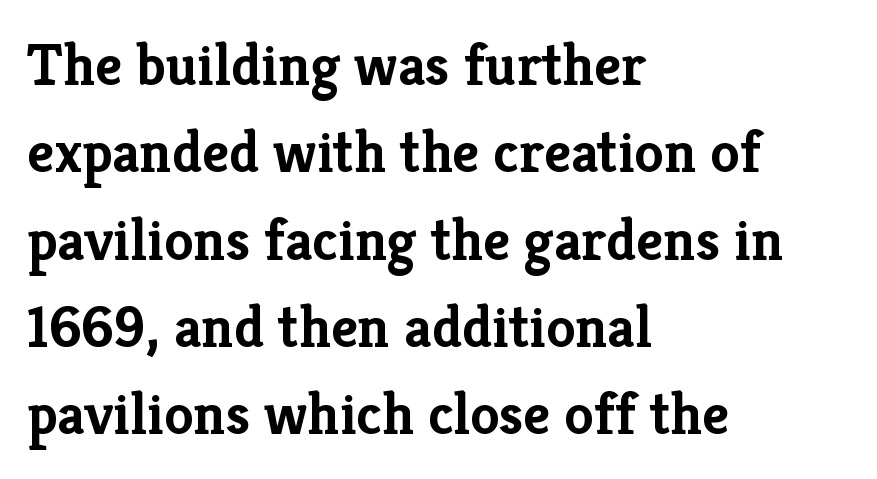
Nobody touched the tracking dial on this one. Line spacing here is normal. The typography opts for an upright posture over an oblique one. What kind of face is this? One with serifs.
